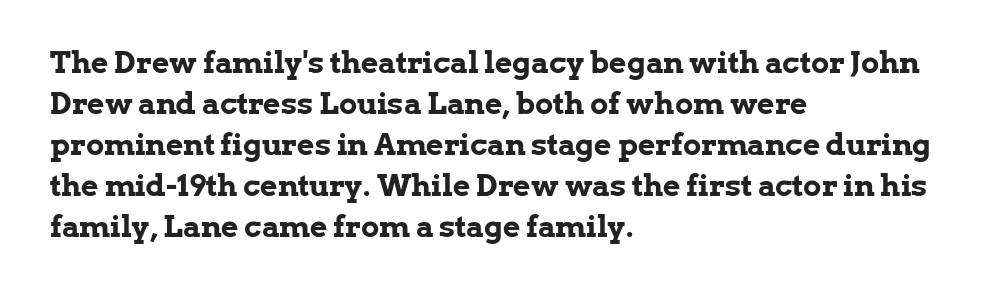
The image shows 30 px bold serif type, upright; set left-aligned, normal line spacing (1.37x), normal letter spacing, not underlined; low stroke contrast and a medium x-height.
